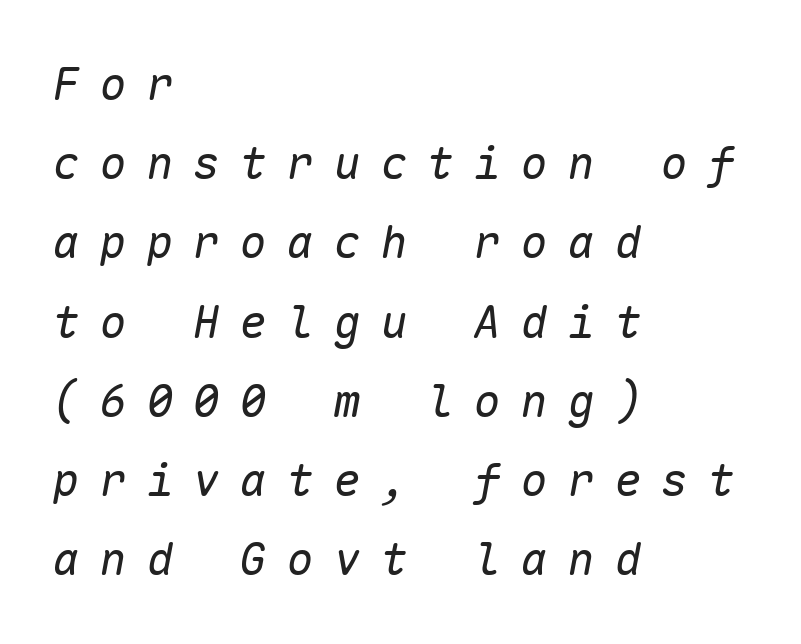
The image shows 45 px regular-weight type, italic (leaning right), monospaced; set left-aligned, line spacing 1.76x, unusually wide letter spacing (+0.44 em), not underlined; low stroke contrast and a medium x-height.
